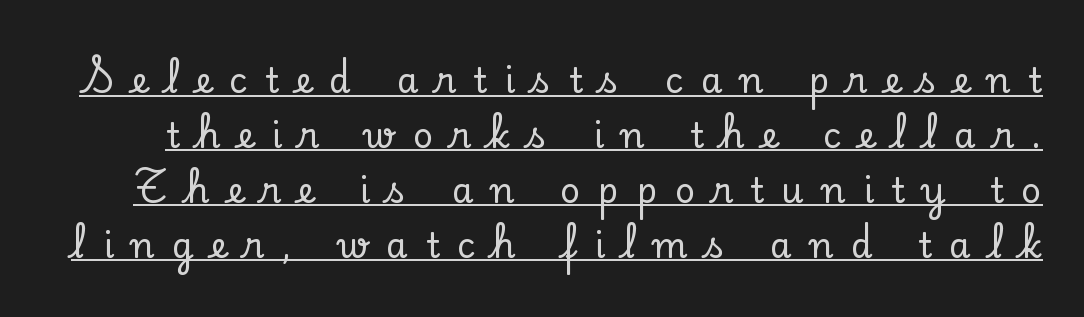
{"serif": "yes", "italic": "no", "width": "normal", "stroke_contrast": "low", "x_height": "small", "monospaced": "no", "underline": "yes", "line_spacing": "normal", "line_spacing_ratio": 1.57, "letter_spacing": "wide", "letter_spacing_em": 0.5, "glyph_px": 35}
